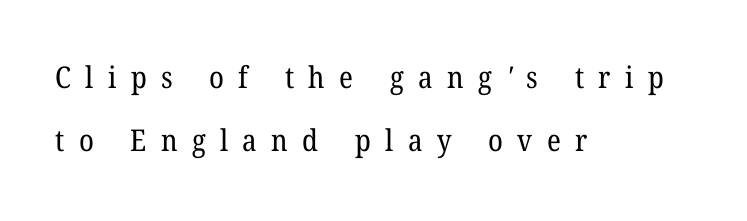
Weight class: somewhere from thin through regular. Display-style spreading of the glyphs; the letterfit is very open. Students, observe: this is what heavily led, spacious text looks like. Glance below the letters and you will spot only blank space.
